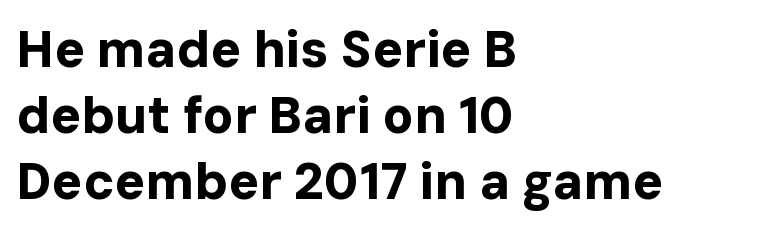
Spacing verdict: proportional, widths tailored to each character. Short and long lines alike share a common starting point at left. Bold? Absolutely — the strokes are thick and heavy. The letters stand straight up with perfectly vertical stems.
